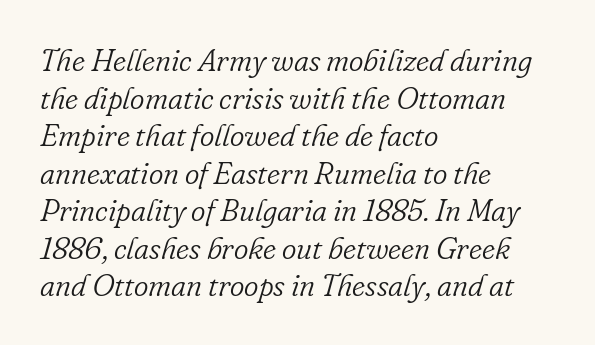
Weight: regular or lighter. The gap between lines stays unmarked. The passage is arranged the way most books set body copy — flush left. What kind of face is this? One with serifs. There is no visible air inserted between adjacent glyphs. The rendering uses natural spacing where letterforms have individual widths.
